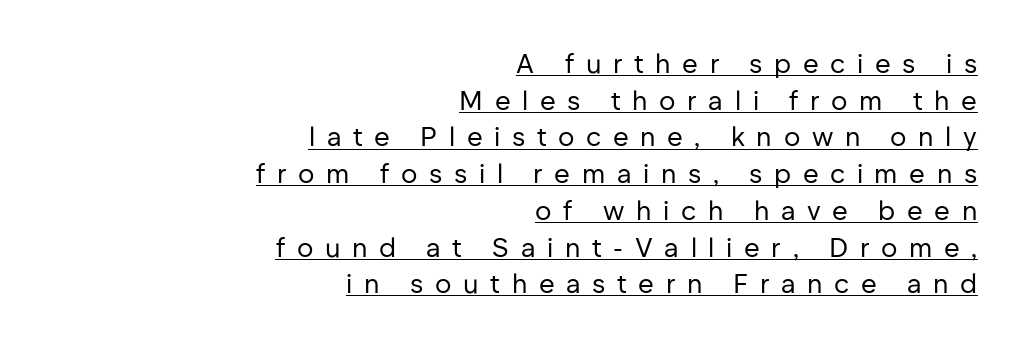
The image shows 27 px text type, upright; set right-aligned, normal line spacing (1.36x), unusually wide letter spacing (+0.43 em), underlined.
